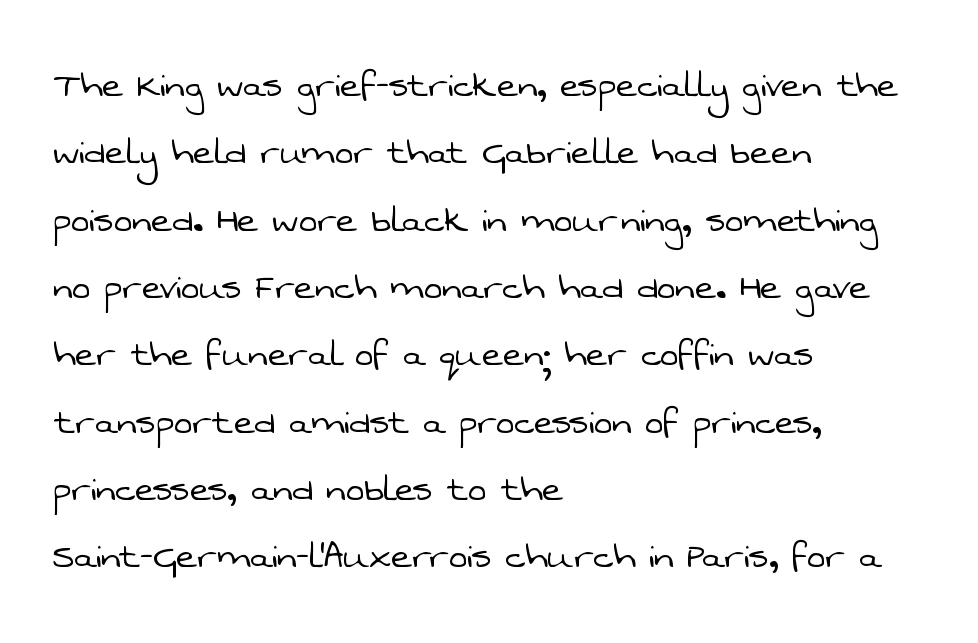
The image shows 44 px light sans-serif type; set left-aligned, normal line spacing (1.53x), normal letter spacing, not underlined; low stroke contrast and a medium x-height.
